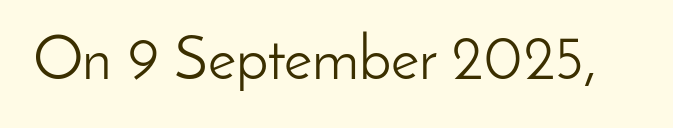
The image shows 61 px light sans-serif type, upright; set normal letter spacing, not underlined; low stroke contrast and a small x-height.
